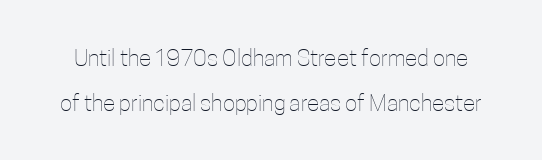
{"italic": "no", "bold": "no", "underline": "no", "line_spacing": "loose", "line_spacing_ratio": 1.95, "letter_spacing": "normal", "letter_spacing_em": 0.0, "glyph_px": 23}
